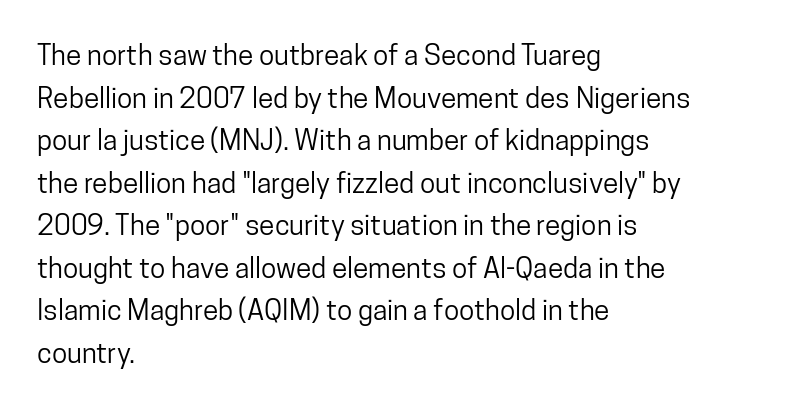
Nope, not italic — everything's standing straight. Leading matches the norm, producing a regular column. Each letter keeps its own natural width here, so spacing adapts to shape. The lines are quadded left. Nope, no serifs anywhere on these letters. Spacing between characters is what you'd get straight out of the box.
